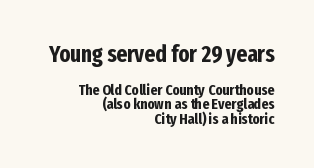
Successive baselines arrive quickly, one right under another. Characters remain perfectly vertical along every line. Scale decreases going downward across the two blocks. Every letter is thick-stroked: bold, no question. The foot of each line stays bare and open. Look at the tracking — it's just the regular setting, nothing added.
